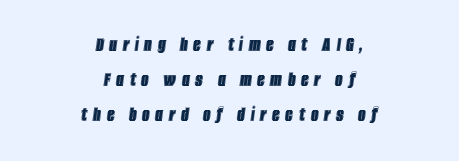
Q: Is the text italic (slanted)? A: Yes, it leans right by about 8 degrees.
Q: Is the text underlined? A: No.
Q: How is the paragraph aligned? A: Centered.
Q: Is the spacing between letters normal or unusually wide? A: Unusually wide.
Q: Is the spacing between lines tight, normal or loose? A: Normal.
